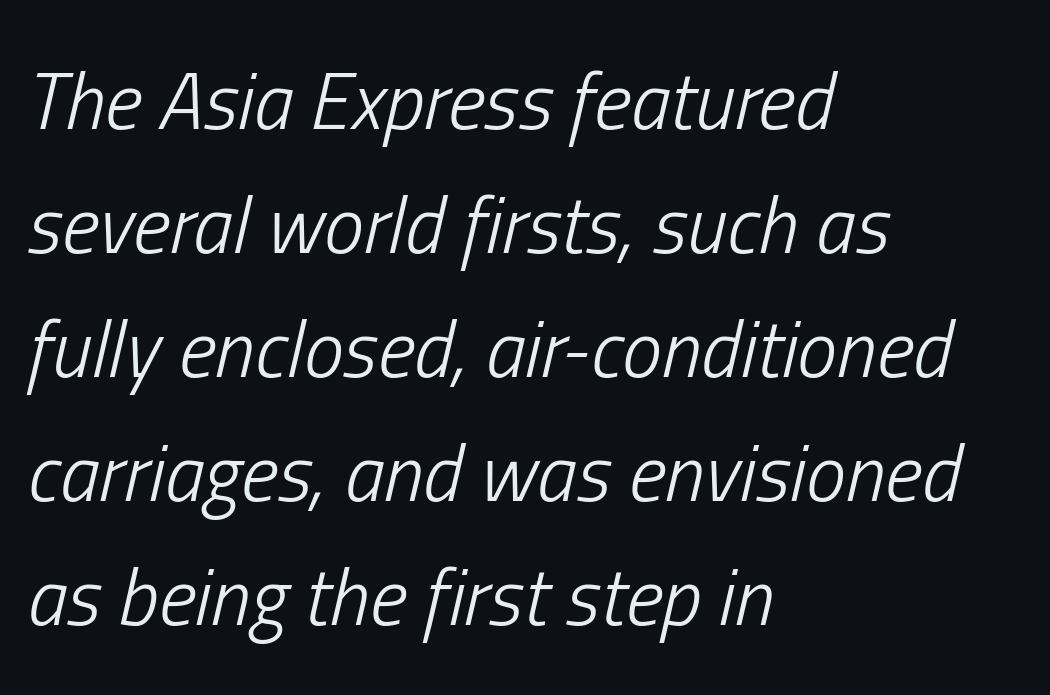
What stands out about the letter spacing? Nothing — it is the standard amount. Descender tails drop into unmarked territory. The axis of the letterforms is tilted away from vertical. Notice how descenders clear the ascenders below comfortably — that's standard leading. Is the type heavy? It reads as light-to-regular instead. This rendering uses left alignment, leaving the right contour irregular.
